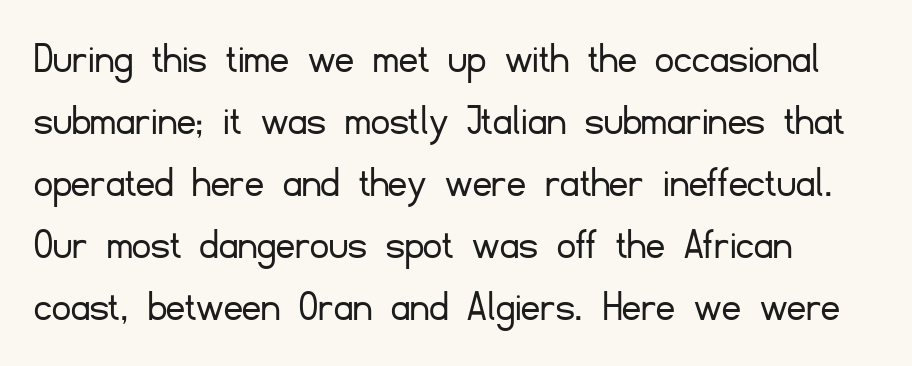
Each letter keeps its own natural width here, so spacing adapts to shape. The space beneath each line is pristine and unruled. Style check: upright. Horizontal alignment here is leftward, the default for most running prose.
